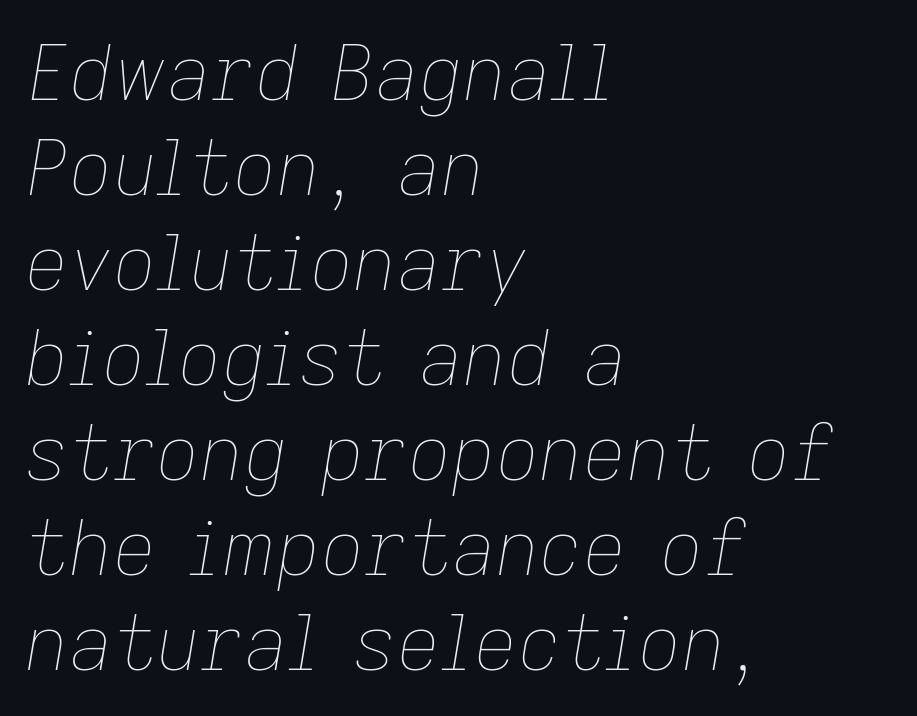
{"italic": "yes", "lean": "right", "slant_degrees": 9, "bold": "no", "weight": "thin", "width": "normal", "stroke_contrast": "low", "x_height": "medium", "monospaced": "no", "underline": "no", "align": "left", "line_spacing": "normal", "line_spacing_ratio": 1.25, "letter_spacing": "normal", "letter_spacing_em": 0.0, "glyph_px": 76}
